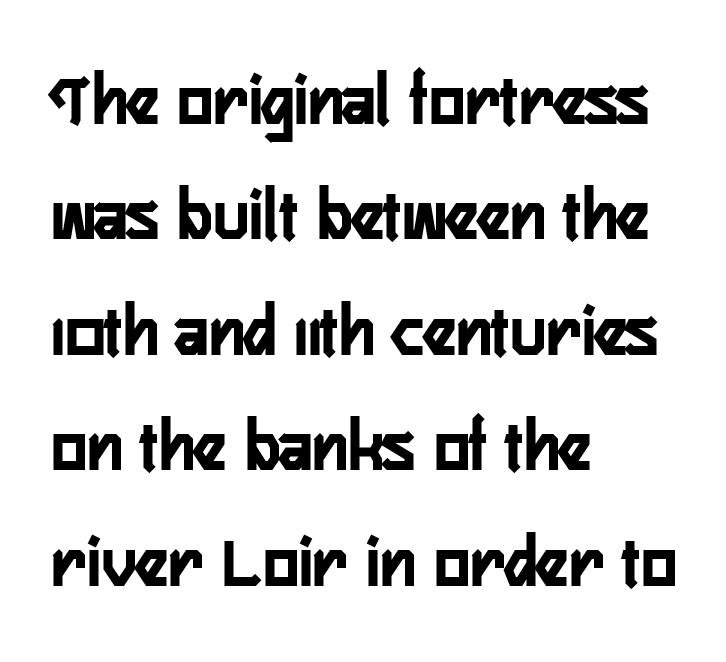
Q: Is the text italic (slanted)? A: No, it is upright.
Q: Is the typeface a serif or a sans-serif typeface? A: Sans-serif.
Q: Is the text underlined? A: No.
Q: How is the paragraph aligned? A: Left-aligned.
Q: Is the spacing between letters normal or unusually wide? A: Normal.
Q: Is the spacing between lines tight, normal or loose? A: Normal.
Q: Width (condensed, normal, or wide)? A: Condensed.
Q: Stroke contrast? A: Low.
Q: x-height? A: Medium.
Q: Monospaced? A: No.
